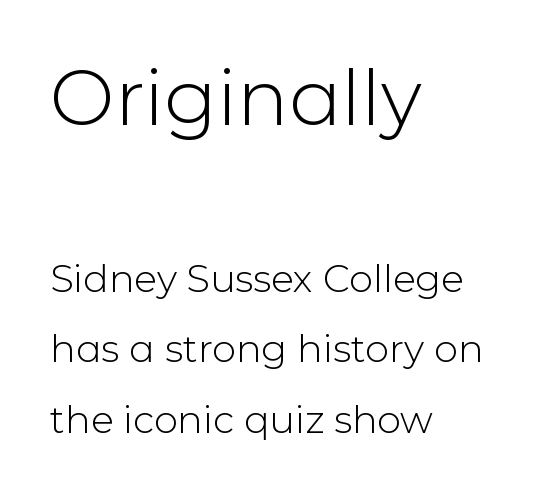
{"serif": "no", "italic": "no", "bold": "no", "weight": "light", "width": "normal", "stroke_contrast": "low", "x_height": "medium", "monospaced": "no", "underline": "no", "align": "left", "line_spacing_ratio": 1.86, "letter_spacing": "normal", "letter_spacing_em": 0.0, "larger_block": "first", "size_ratio": 2.03, "glyph_px": 77}
